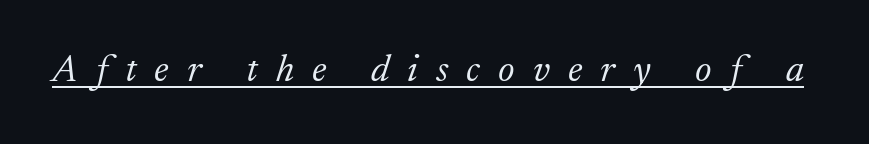
{"serif": "yes", "italic": "yes", "lean": "right", "slant_degrees": 17, "bold": "no", "weight": "light", "width": "normal", "stroke_contrast": "low", "x_height": "small", "monospaced": "no", "underline": "yes", "letter_spacing": "wide", "letter_spacing_em": 0.46, "glyph_px": 39}
